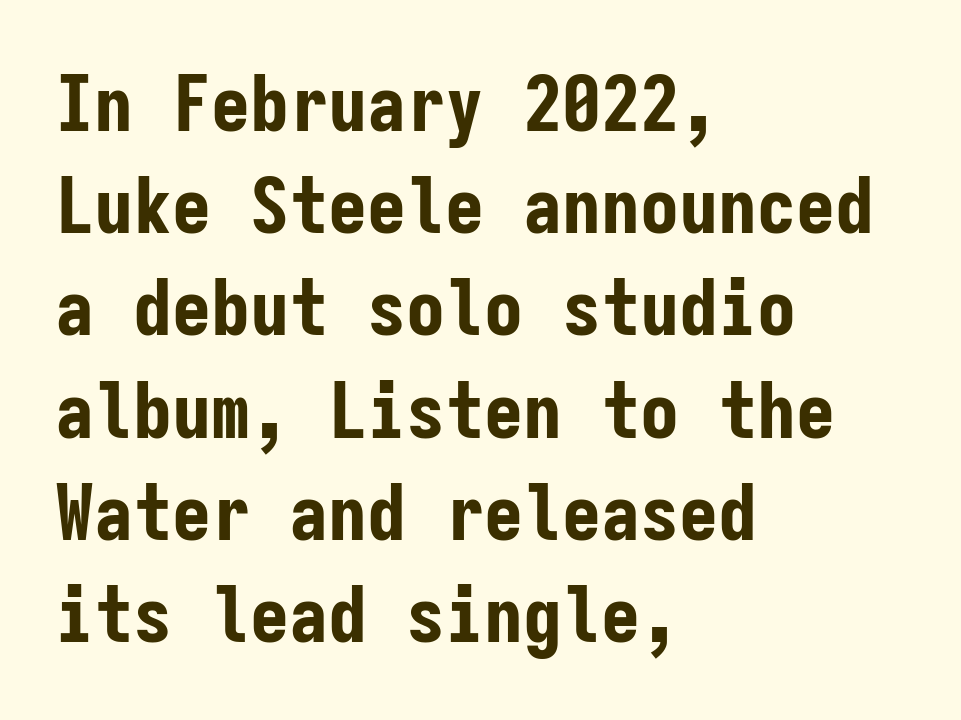
The image shows 78 px bold, condensed sans-serif type, upright, monospaced; set left-aligned, normal line spacing (1.31x), normal letter spacing, not underlined; low stroke contrast and a medium x-height.
